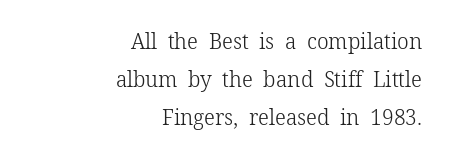
The image shows 21 px text type, upright; set right-aligned, line spacing 1.82x, normal letter spacing, not underlined.
